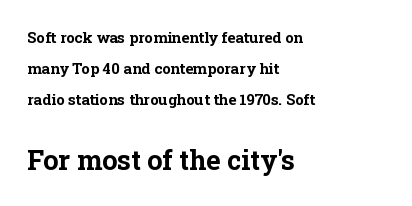
Q: Is the text bold? A: Yes.
Q: Is the text italic (slanted)? A: No, it is upright.
Q: Is the text underlined? A: No.
Q: How is the paragraph aligned? A: Left-aligned.
Q: Is the spacing between letters normal or unusually wide? A: Normal.
Q: Is the spacing between lines tight, normal or loose? A: Loose.
Q: Which block of text is set in a larger size, the first (top) or the second (bottom)? A: The second (bottom) one.
